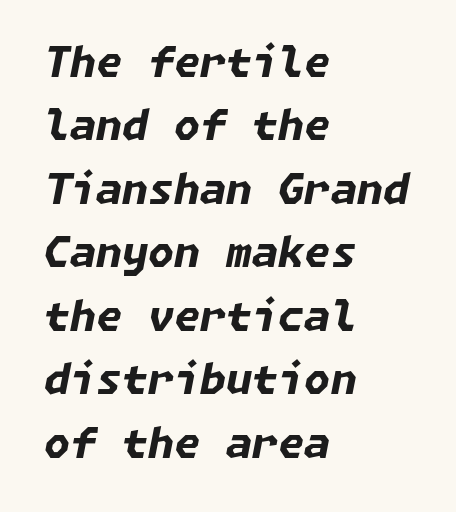
Q: Is the text bold? A: Yes.
Q: Is the text italic (slanted)? A: Yes, it leans right by about 11 degrees.
Q: Is the text underlined? A: No.
Q: How is the paragraph aligned? A: Left-aligned.
Q: Is the spacing between letters normal or unusually wide? A: Normal.
Q: Is the spacing between lines tight, normal or loose? A: Normal.
Q: Width (condensed, normal, or wide)? A: Normal.
Q: Stroke contrast? A: Low.
Q: x-height? A: Medium.
